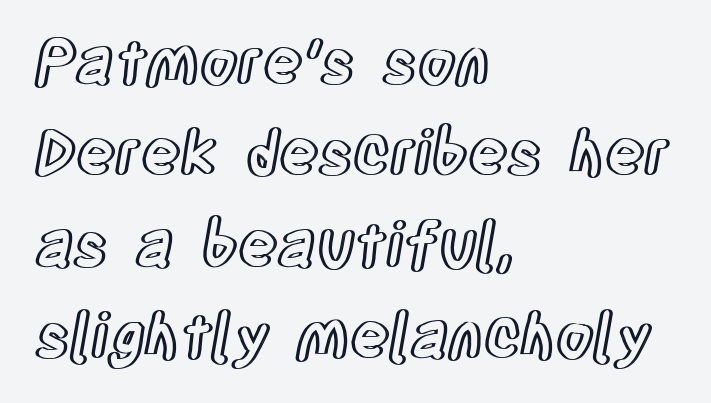
The image shows 61 px condensed type; set left-aligned, normal line spacing (1.5x), normal letter spacing, not underlined; a large x-height.
